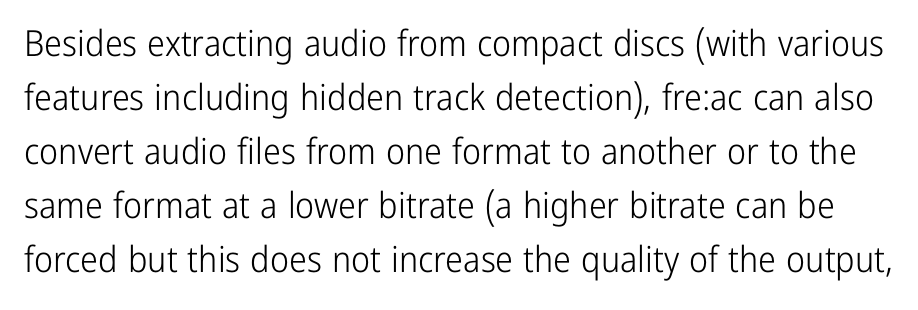
Q: Is the text bold? A: No.
Q: Is the text italic (slanted)? A: No, it is upright.
Q: Is the typeface a serif or a sans-serif typeface? A: Sans-serif.
Q: Is the text underlined? A: No.
Q: Is the spacing between letters normal or unusually wide? A: Normal.
Q: Is the spacing between lines tight, normal or loose? A: Normal.
Q: Width (condensed, normal, or wide)? A: Condensed.
Q: Stroke contrast? A: Low.
Q: x-height? A: Medium.
Q: Monospaced? A: No.
